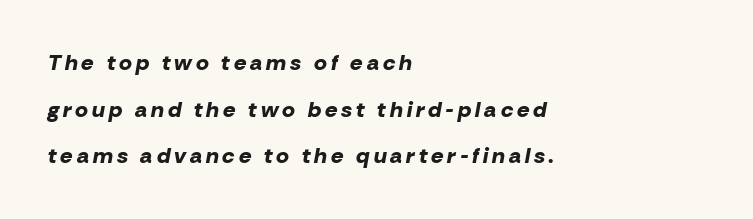
Leftover space on each line is placed entirely after the last word. A typesetter would mark this as italic. Lines of text with bare space underneath. The rendering uses a large line-height, opening up the rows. Strokes here are thick enough to call this a true bold.
